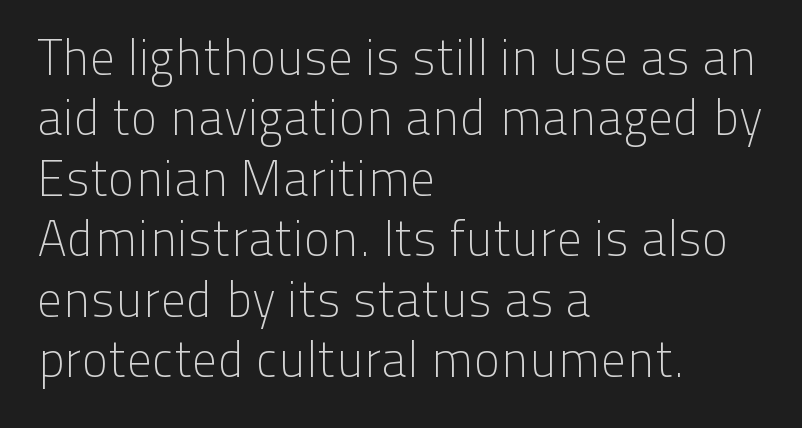
Q: Is the text bold? A: No.
Q: Is the text italic (slanted)? A: No, it is upright.
Q: Is the typeface a serif or a sans-serif typeface? A: Sans-serif.
Q: Is the text underlined? A: No.
Q: How is the paragraph aligned? A: Left-aligned.
Q: Is the spacing between letters normal or unusually wide? A: Normal.
Q: Width (condensed, normal, or wide)? A: Normal.
Q: Stroke contrast? A: Low.
Q: x-height? A: Medium.
Q: Monospaced? A: No.
